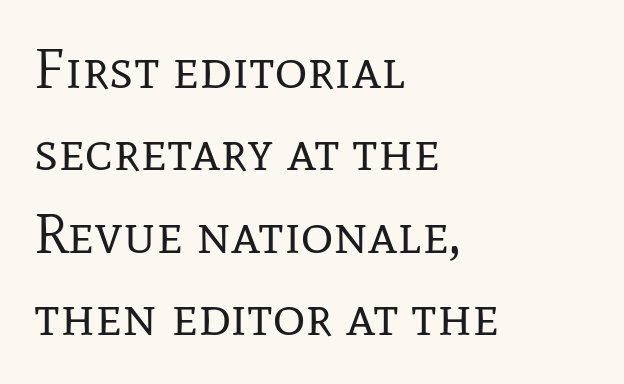
Beneath every word, the page is bare. Do the characters align in a grid? No, the font is proportional. What kind of face is this? One with serifs. Vertical stems look standard width or narrower in stroke. The lines in this sample share a left origin and differ only in where they stop.
